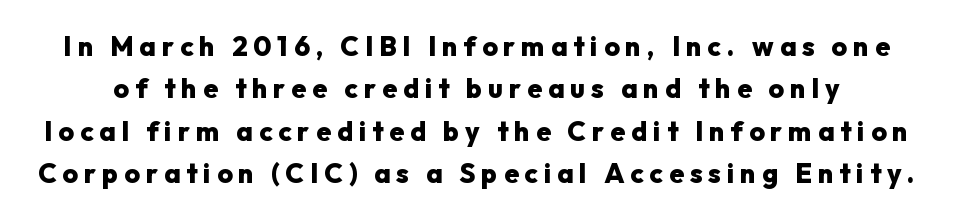
Check the space under the baseline: it is left empty. Does the leading feel generous? No, just average. Display-style spreading of the glyphs; the letterfit is very open. Strokes here are thick enough to call this a true bold. This sample uses an upright cut, with every glyph sitting square on the baseline.
